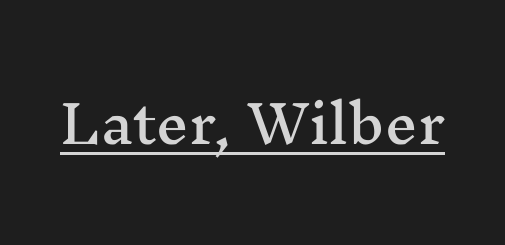
The image shows 52 px wide serif type, upright; set normal letter spacing, underlined; medium stroke contrast and a medium x-height.
